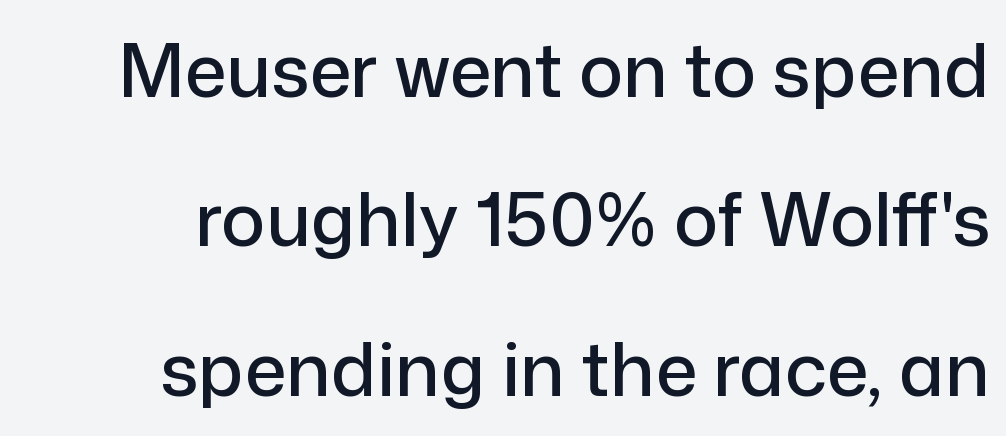
{"serif": "no", "italic": "no", "width": "normal", "stroke_contrast": "low", "x_height": "medium", "monospaced": "no", "underline": "no", "line_spacing": "loose", "line_spacing_ratio": 2.02, "letter_spacing": "normal", "letter_spacing_em": 0.0, "glyph_px": 74}
